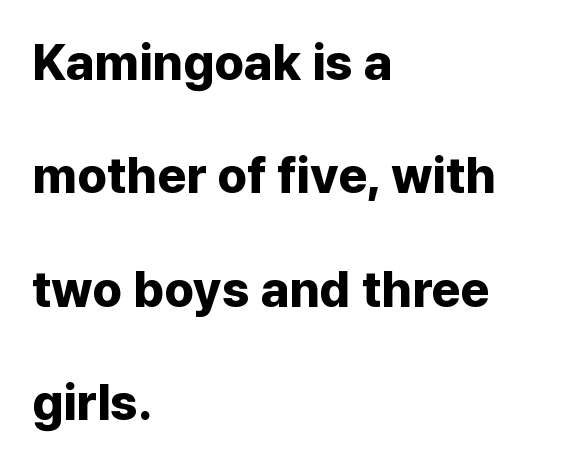
{"serif": "no", "italic": "no", "bold": "yes", "weight": "bold", "width": "normal", "stroke_contrast": "low", "x_height": "medium", "monospaced": "no", "underline": "no", "align": "left", "line_spacing": "loose", "line_spacing_ratio": 2.27, "letter_spacing": "normal", "letter_spacing_em": 0.0, "glyph_px": 50}
